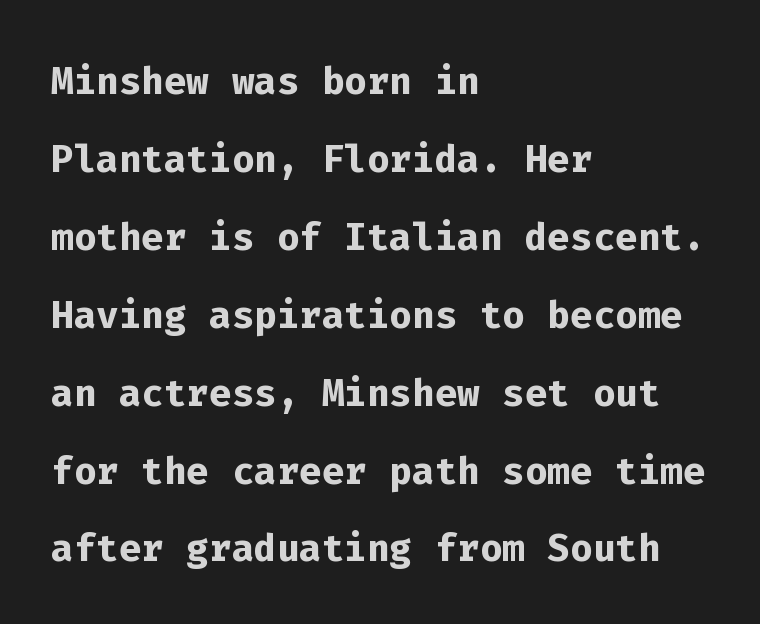
Serifs: no, the terminals of the letterforms are clean. Underline: absent. What's the leading like? Ordinary, nothing unusual. The letterforms sit shoulder to shoulder at normal distance. Do the characters align in a grid? Yes, the font is monospaced.
